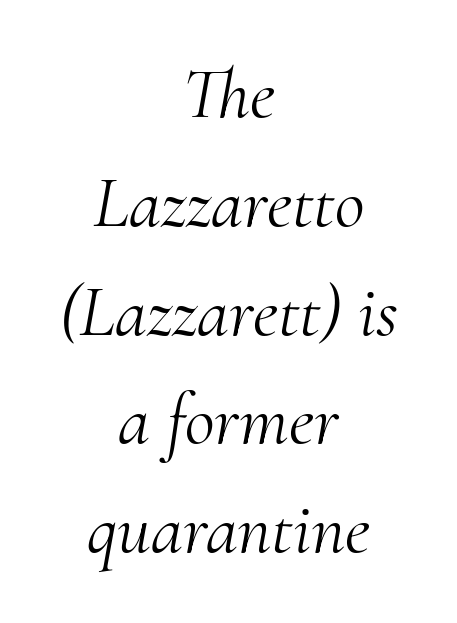
{"serif": "yes", "italic": "yes", "lean": "right", "slant_degrees": 10, "bold": "no", "weight": "light", "width": "normal", "stroke_contrast": "medium", "x_height": "small", "monospaced": "no", "underline": "no", "align": "center", "line_spacing": "normal", "line_spacing_ratio": 1.49, "letter_spacing": "normal", "letter_spacing_em": 0.0, "glyph_px": 73}
